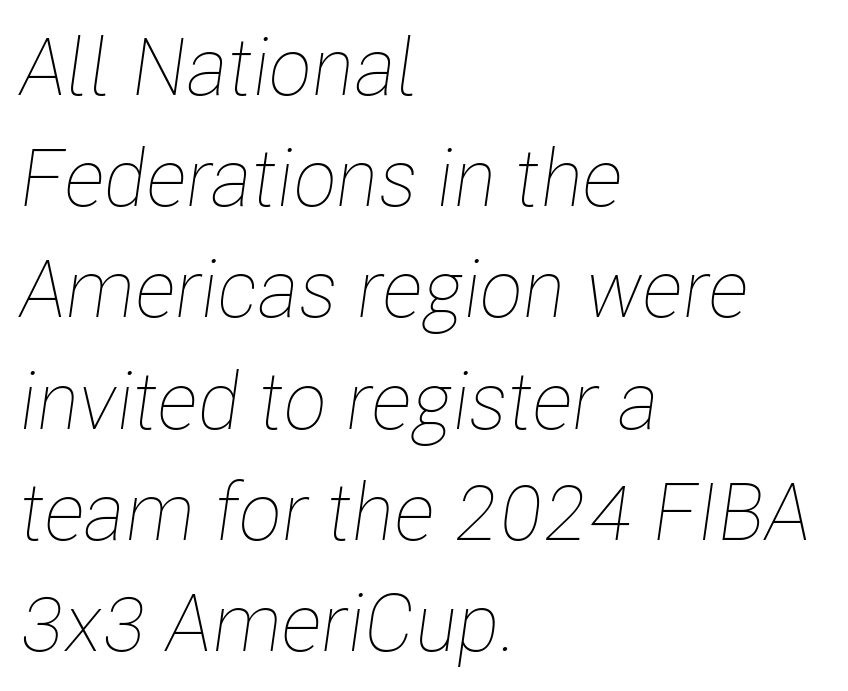
You could not count columns in this text — the font is proportionally spaced. The rag falls on the right side of this text block. The face used here has a pronounced slope to its letters. How would I describe the line gaps? Plain and ordinary. Nobody drew a line under any word here.
